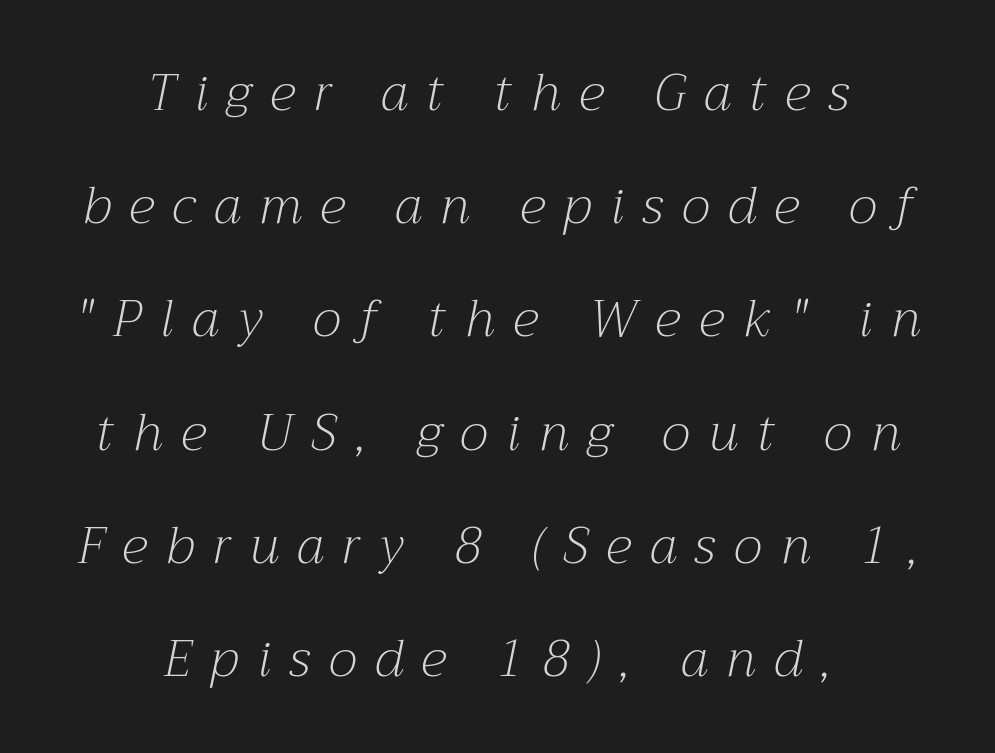
Leading is clearly above the norm, producing a sparse column. The whitespace from short lines is split evenly between both sides. Font category for this specimen: serif. Note the varied advance widths — an 'i' is clearly narrower than an 'm'. Weight: regular or lighter.
